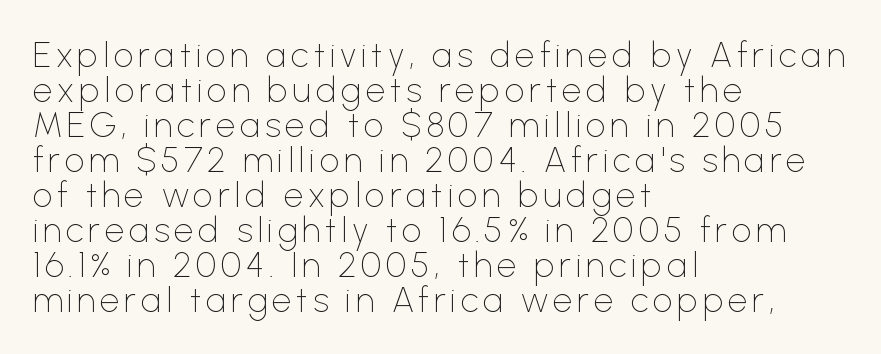
The image shows 35 px thin sans-serif type, upright; set left-aligned, tight line spacing (1.0x), not underlined; low stroke contrast and a medium x-height.
